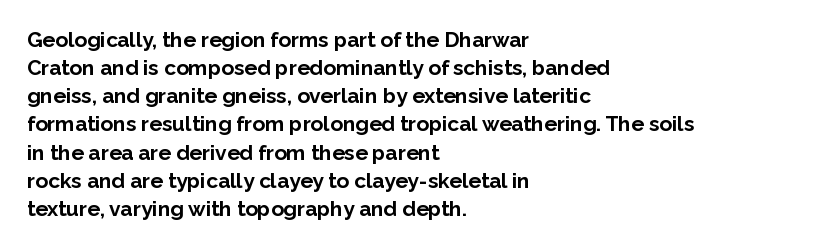
Anything drawn beneath the words? Only blank space. Evenly set lines give the paragraph a standard silhouette. In CSS terms this would be text-align: left. The font's upright variant was chosen for this text. Strokes here are thick enough to call this a true bold.
